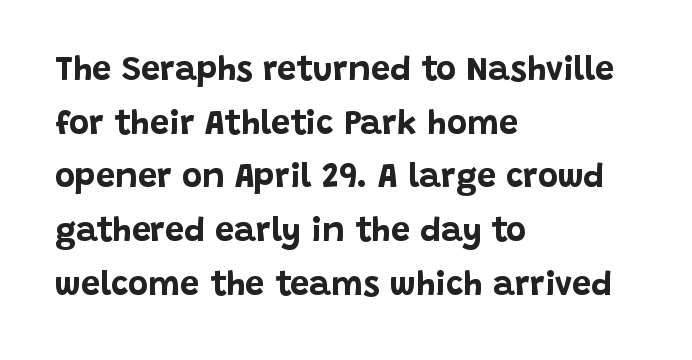
{"serif": "no", "italic": "no", "bold": "yes", "weight": "bold", "width": "normal", "stroke_contrast": "low", "x_height": "large", "monospaced": "no", "underline": "no", "align": "left", "line_spacing": "normal", "line_spacing_ratio": 1.58, "letter_spacing": "normal", "letter_spacing_em": 0.0, "glyph_px": 34}
